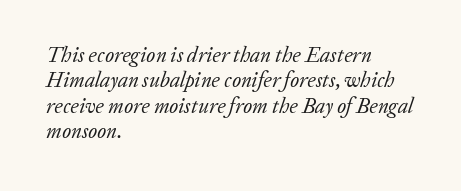
{"italic": "yes", "lean": "right", "slant_degrees": 20, "bold": "no", "underline": "no", "align": "left", "line_spacing_ratio": 1.21, "letter_spacing": "normal", "letter_spacing_em": 0.0, "glyph_px": 21}
